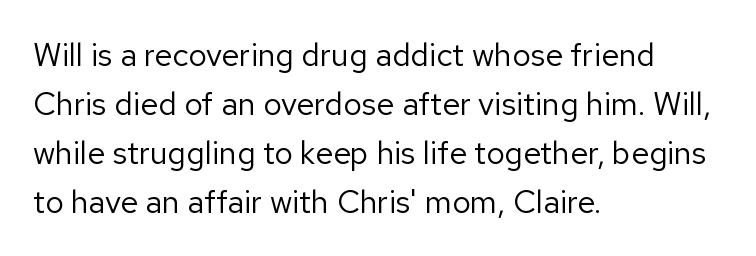
The image shows 32 px regular-weight sans-serif type, upright; set left-aligned, normal line spacing (1.53x), normal letter spacing, not underlined; low stroke contrast and a medium x-height.
